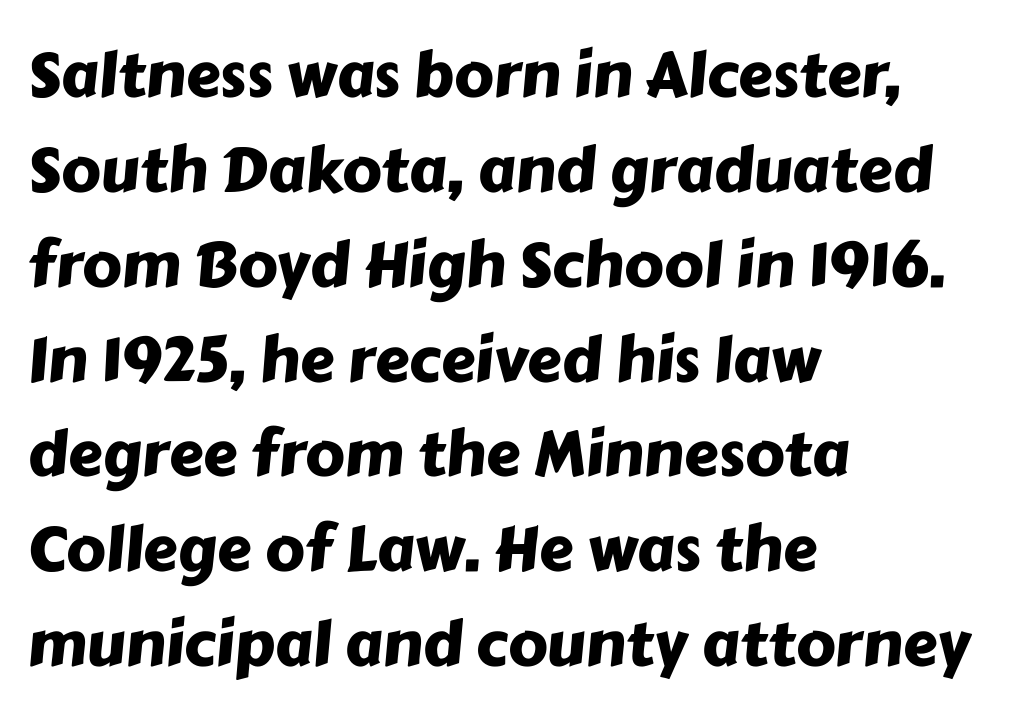
The letters sit at their default tracking, neither squeezed nor spread. If you drew a ruler down the left edge, every line would touch it. These lines are rendered in a variable-pitch font. I'd call this a sans setting — the letters go barefoot. Summary of vertical rhythm: regular, with standard interline spacing.
